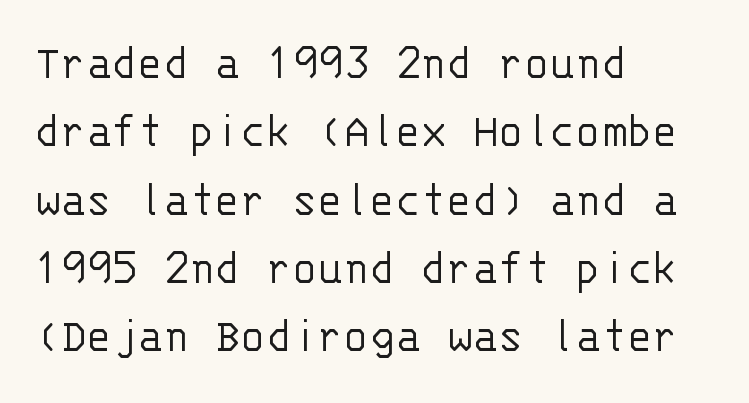
Q: Is the text bold? A: No.
Q: Is the text italic (slanted)? A: No, it is upright.
Q: Is the typeface a serif or a sans-serif typeface? A: Sans-serif.
Q: Is the text underlined? A: No.
Q: How is the paragraph aligned? A: Left-aligned.
Q: Is the spacing between letters normal or unusually wide? A: Normal.
Q: Is the spacing between lines tight, normal or loose? A: Normal.
Q: Width (condensed, normal, or wide)? A: Normal.
Q: Stroke contrast? A: Low.
Q: x-height? A: Large.
Q: Monospaced? A: Yes.
